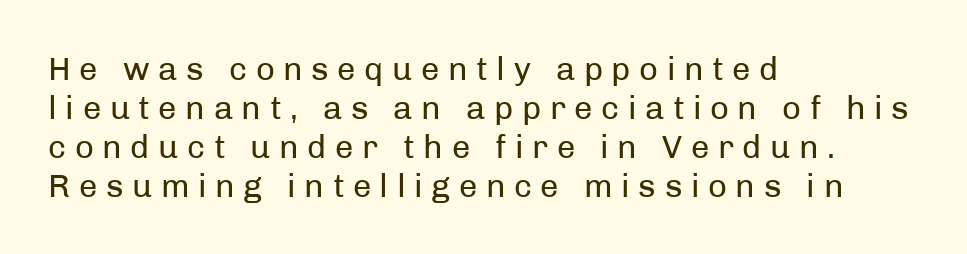
Designer's note — italics off, roman on. The typesetting does not lean heavy: it is not bold. The rendering uses natural spacing where letterforms have individual widths. Letters rest on an invisible, unmarked baseline. Observe the absence of serifs on each vertical stroke in this sample.
